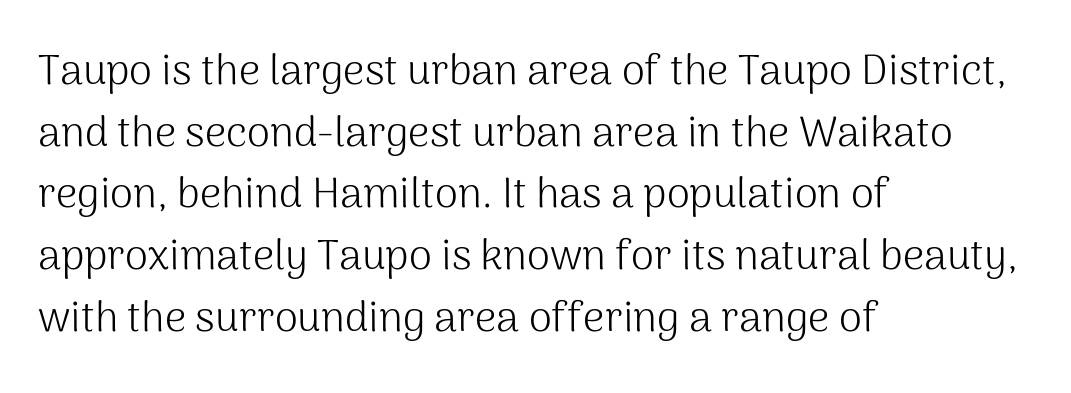
Q: Is the text bold? A: No.
Q: Is the text italic (slanted)? A: No, it is upright.
Q: Is the typeface a serif or a sans-serif typeface? A: Sans-serif.
Q: Is the text underlined? A: No.
Q: How is the paragraph aligned? A: Left-aligned.
Q: Is the spacing between letters normal or unusually wide? A: Normal.
Q: Is the spacing between lines tight, normal or loose? A: Normal.
Q: Width (condensed, normal, or wide)? A: Normal.
Q: Stroke contrast? A: Medium.
Q: x-height? A: Medium.
Q: Monospaced? A: No.
